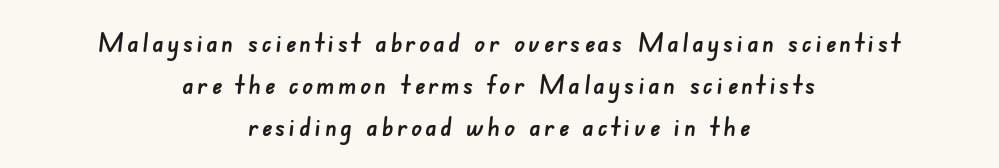
{"underline": "no", "align": "center", "line_spacing": "normal", "line_spacing_ratio": 1.56, "glyph_px": 27}
